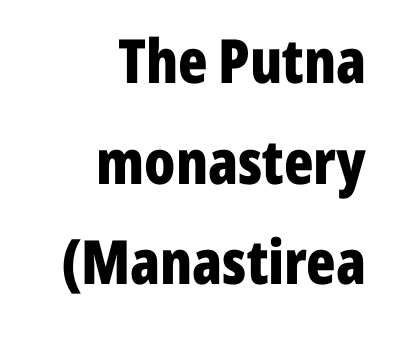
All the whitespace from short lines collects on the left. The letters are bold, with thick, heavy strokes. Has an underline been added? It has not. This is the regular roman posture of the typeface.
